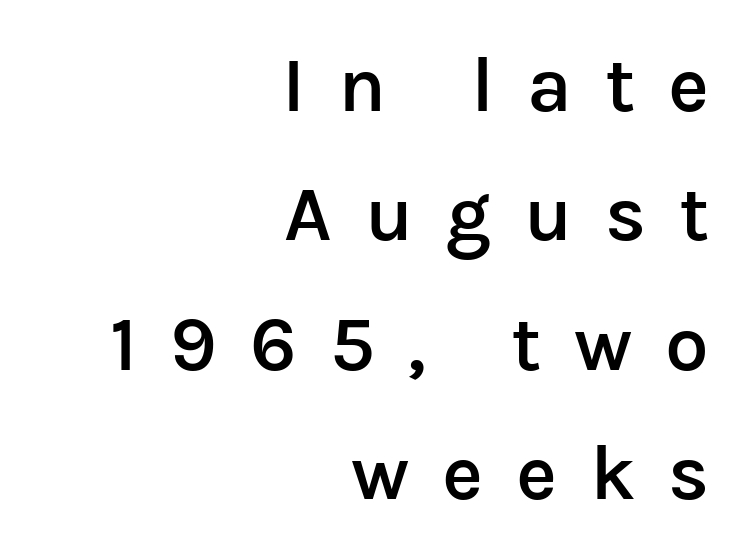
The image shows 78 px semibold sans-serif type, upright; set right-aligned, normal line spacing (1.66x), unusually wide letter spacing (+0.42 em), not underlined; low stroke contrast and a medium x-height.
